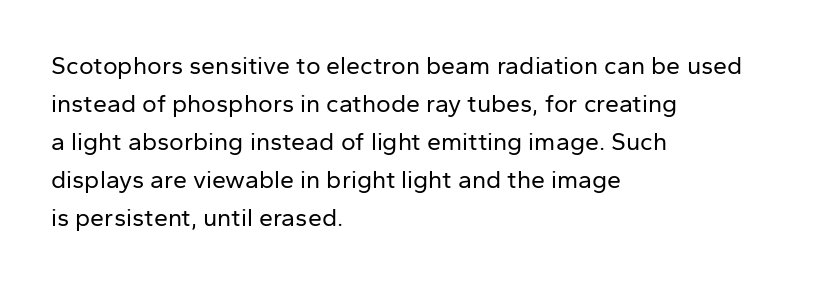
The image shows 25 px text type, upright; set left-aligned, normal line spacing (1.52x), normal letter spacing, not underlined.
